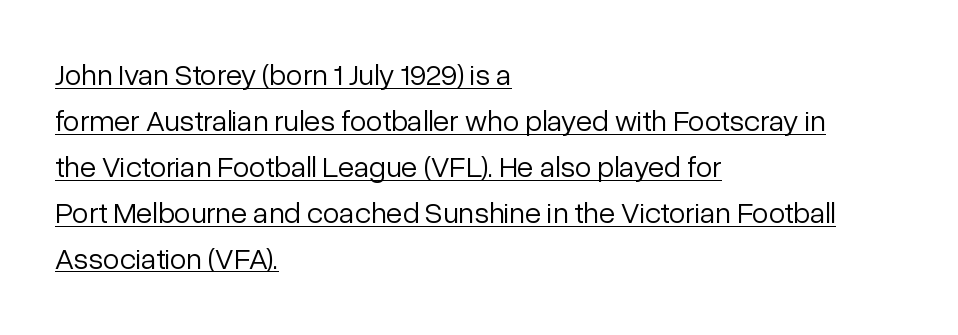
Q: Is the text bold? A: No.
Q: Is the text italic (slanted)? A: No, it is upright.
Q: Is the typeface a serif or a sans-serif typeface? A: Sans-serif.
Q: Is the text underlined? A: Yes.
Q: How is the paragraph aligned? A: Left-aligned.
Q: Is the spacing between letters normal or unusually wide? A: Normal.
Q: Is the spacing between lines tight, normal or loose? A: Normal.
Q: Width (condensed, normal, or wide)? A: Normal.
Q: Stroke contrast? A: Low.
Q: x-height? A: Medium.
Q: Monospaced? A: No.
